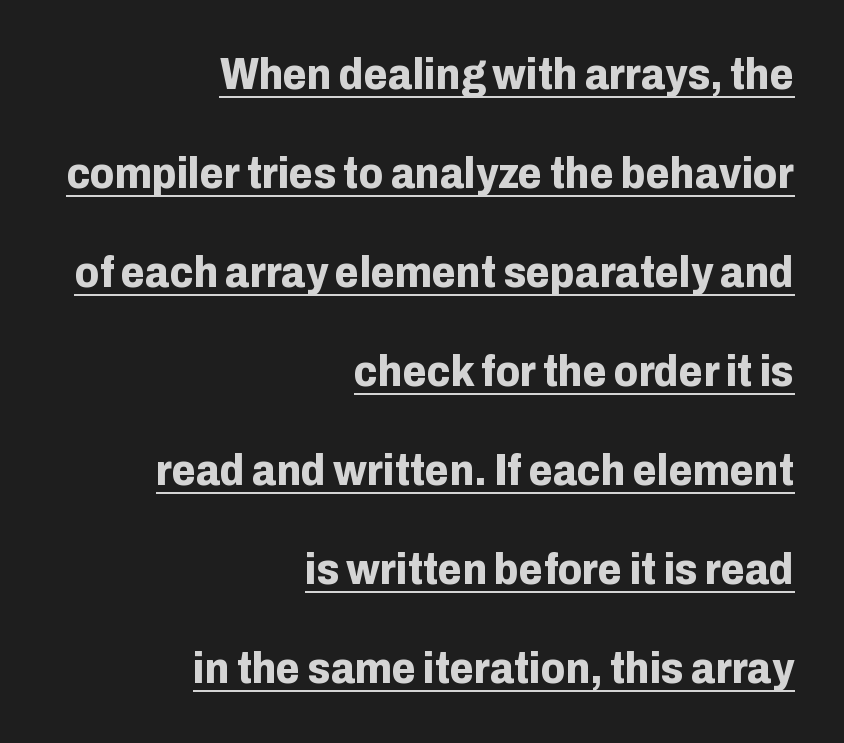
You could not count columns in this text — the font is proportionally spaced. Every row of glyphs terminates at an identical x-position on the right. This sample uses plain, unmodified letter spacing. Quick note: not italic, upright. Serif or sans? Sans — the stroke terminals are bare.
